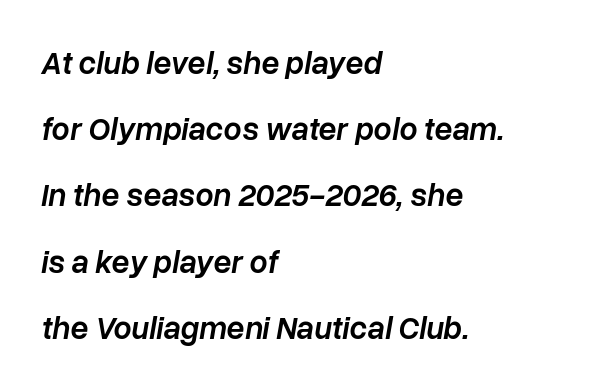
Successive baselines arrive slowly, with a big drop between each. Varying glyph widths throughout — classic text-font behaviour. The space beneath each line is pristine and unruled. The horizontal fit of the characters is conventional and even.
